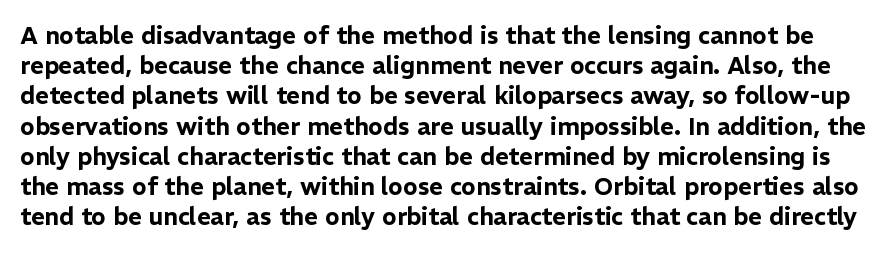
Q: Is the text italic (slanted)? A: No, it is upright.
Q: Is the text underlined? A: No.
Q: Is the spacing between letters normal or unusually wide? A: Normal.
Q: Is the spacing between lines tight, normal or loose? A: Normal.
